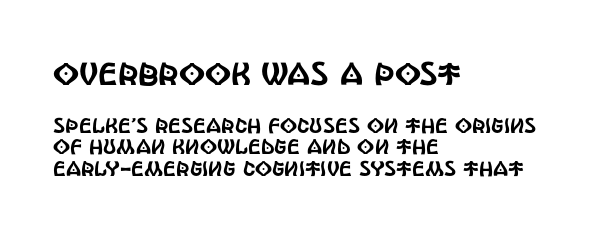
The image shows 32 px condensed sans-serif type, upright; set left-aligned, tight line spacing (1.03x), normal letter spacing, not underlined; the first (top) block is 1.52x larger; a large x-height.
